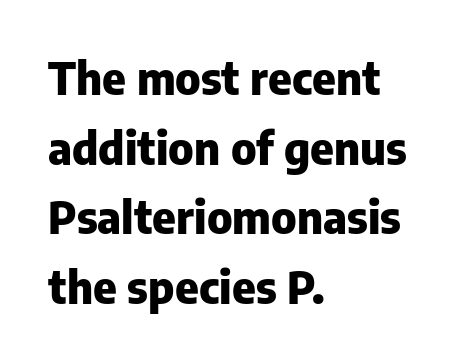
Q: Is the text bold? A: Yes.
Q: Is the text italic (slanted)? A: No, it is upright.
Q: Is the typeface a serif or a sans-serif typeface? A: Sans-serif.
Q: Is the text underlined? A: No.
Q: How is the paragraph aligned? A: Left-aligned.
Q: Is the spacing between letters normal or unusually wide? A: Normal.
Q: Is the spacing between lines tight, normal or loose? A: Normal.
Q: Width (condensed, normal, or wide)? A: Normal.
Q: Stroke contrast? A: Low.
Q: x-height? A: Medium.
Q: Monospaced? A: No.
